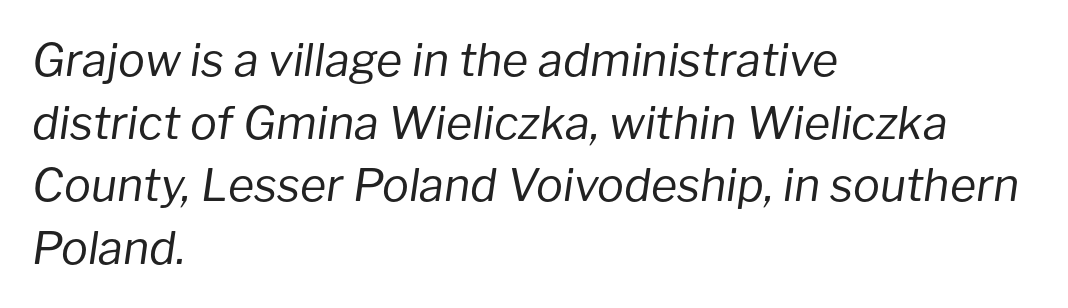
Q: Is the text bold? A: No.
Q: Is the text italic (slanted)? A: Yes, it leans right by about 8 degrees.
Q: Is the text underlined? A: No.
Q: How is the paragraph aligned? A: Left-aligned.
Q: Is the spacing between letters normal or unusually wide? A: Normal.
Q: Is the spacing between lines tight, normal or loose? A: Normal.
Q: Width (condensed, normal, or wide)? A: Normal.
Q: Stroke contrast? A: Low.
Q: x-height? A: Medium.
Q: Monospaced? A: No.
